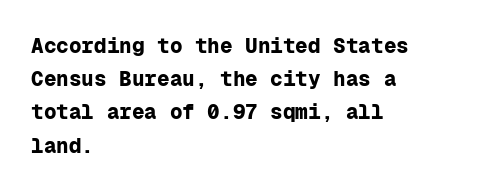
{"italic": "no", "bold": "yes", "underline": "no", "align": "left", "line_spacing": "normal", "line_spacing_ratio": 1.58, "letter_spacing": "normal", "letter_spacing_em": 0.0, "glyph_px": 21}
